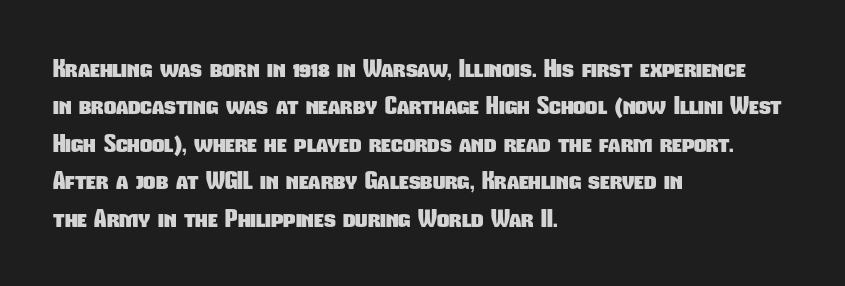
Leading: standard. Plenty of ink on the page — the face is bold. Letter spacing: default. These lines stack with their left ends in a neat column.
